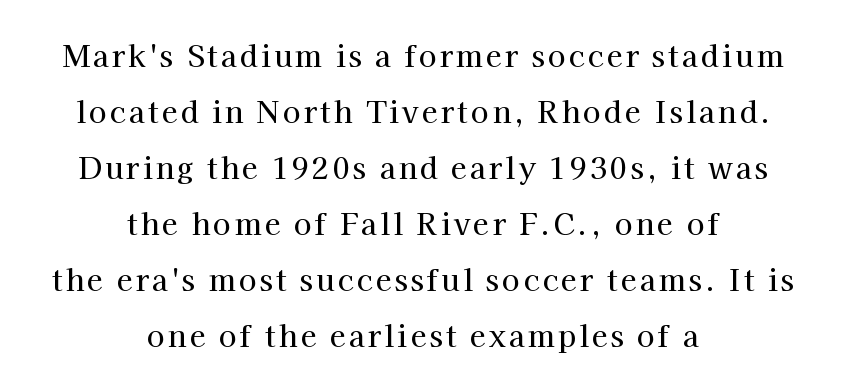
{"serif": "yes", "italic": "no", "width": "normal", "stroke_contrast": "high", "x_height": "medium", "monospaced": "no", "underline": "no", "align": "center", "line_spacing": "loose", "line_spacing_ratio": 1.93, "glyph_px": 29}
